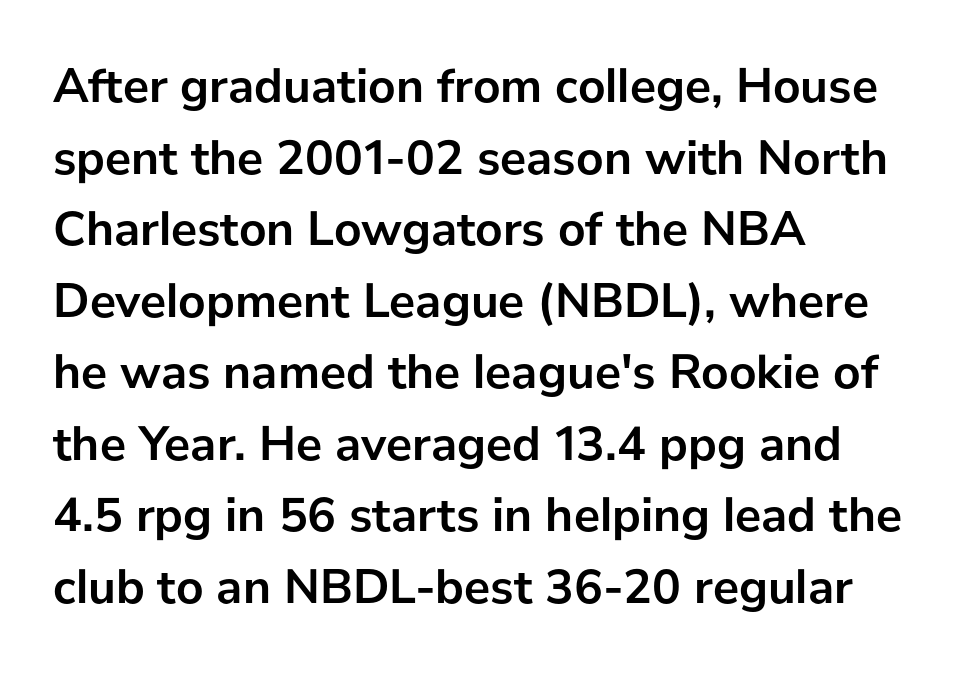
The image shows 49 px semibold sans-serif type, upright; set left-aligned, normal line spacing (1.46x), normal letter spacing, not underlined; low stroke contrast and a medium x-height.
